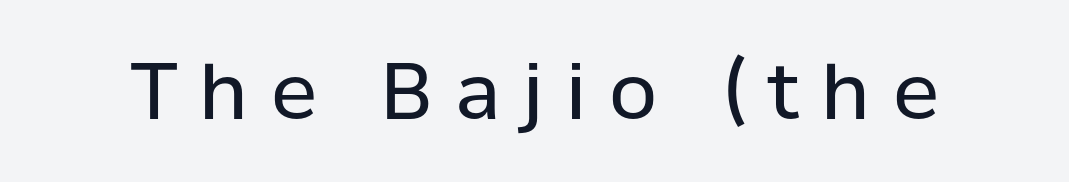
The image shows 78 px regular-weight sans-serif type, upright; set unusually wide letter spacing (+0.29 em), not underlined; low stroke contrast and a medium x-height.
